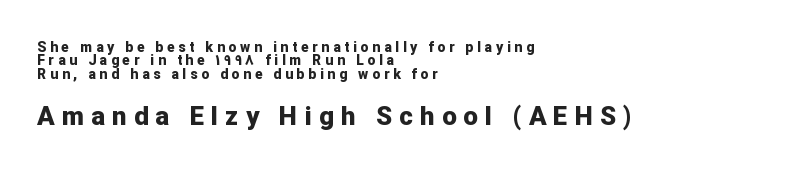
Q: Is the text bold? A: Yes.
Q: Is the text italic (slanted)? A: No, it is upright.
Q: Is the text underlined? A: No.
Q: How is the paragraph aligned? A: Left-aligned.
Q: Is the spacing between letters normal or unusually wide? A: Unusually wide.
Q: Is the spacing between lines tight, normal or loose? A: Tight.
Q: Which block of text is set in a larger size, the first (top) or the second (bottom)? A: The second (bottom) one.
